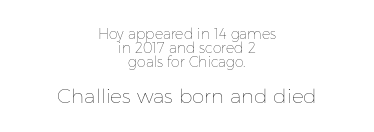
The zone under the glyphs is completely vacant. Stems here are at most as thick as an everyday book face. The passage shown has conventional tracking throughout. Visually the block forms a symmetrical silhouette, jagged on both flanks. The lettering holds an erect, upright posture throughout. Successive baselines arrive quickly, one right under another.
